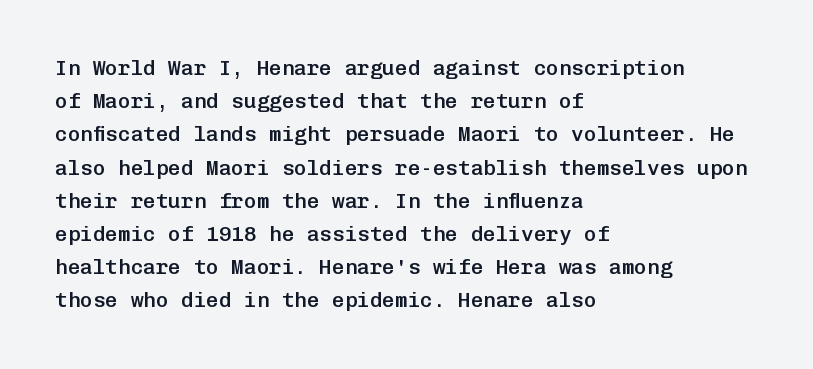
The image shows 21 px text type, upright; set left-aligned, normal line spacing (1.58x), normal letter spacing, not underlined.
